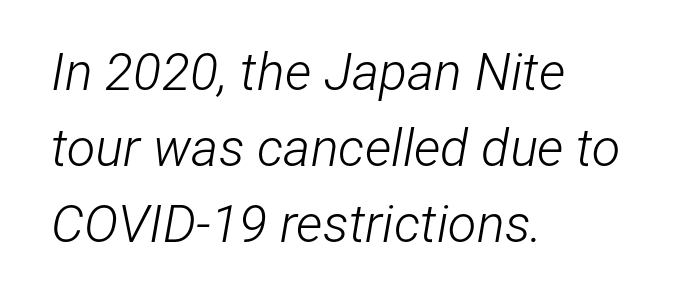
Plain, unruled lines of type. Note the varied advance widths — an 'i' is clearly narrower than an 'm'. How are the letters spaced? Ordinarily, with no added tracking. Does the copy run flush right? No — it runs flush left. There's an unmistakable incline to the writing here. Nothing heavy about these letters — not bold at all.
